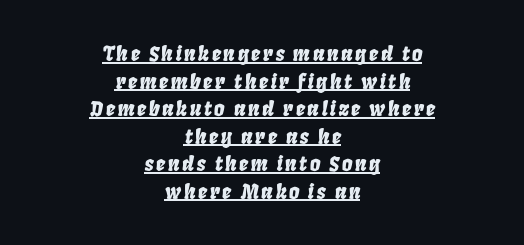
{"italic": "yes", "lean": "right", "slant_degrees": 8, "underline": "yes", "align": "center", "line_spacing": "normal", "line_spacing_ratio": 1.31, "glyph_px": 21}
